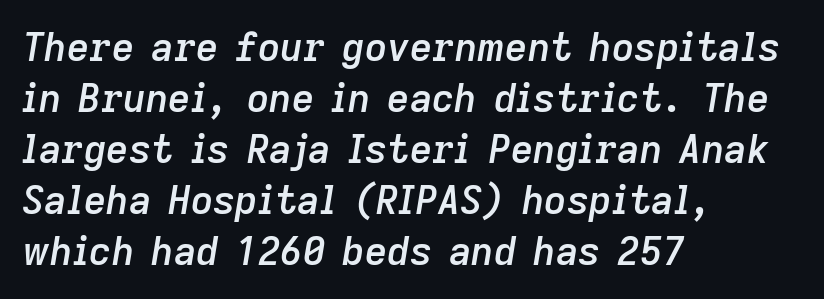
Nothing unusual about the tracking: characters are spaced as the font intends. These lines were composed using italics. Where is the straight margin? On the left. Reading down the column, the eye jumps a familiar distance to each next line.
